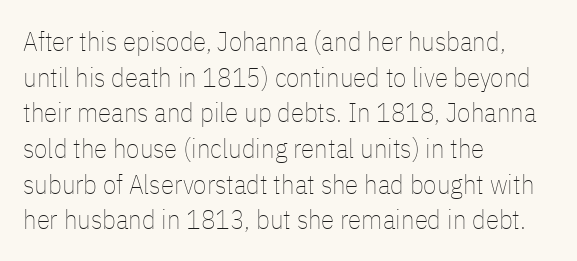
The image shows 27 px text type, upright; set left-aligned, normal line spacing (1.32x), normal letter spacing, not underlined.
